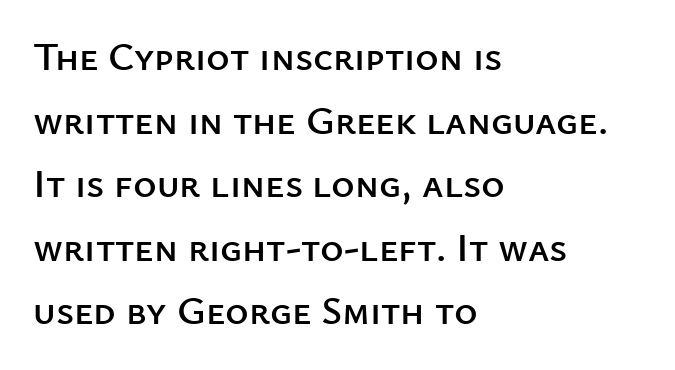
The image shows 40 px sans-serif type, upright; set left-aligned, normal line spacing (1.59x), normal letter spacing, not underlined; low stroke contrast and a medium x-height.
